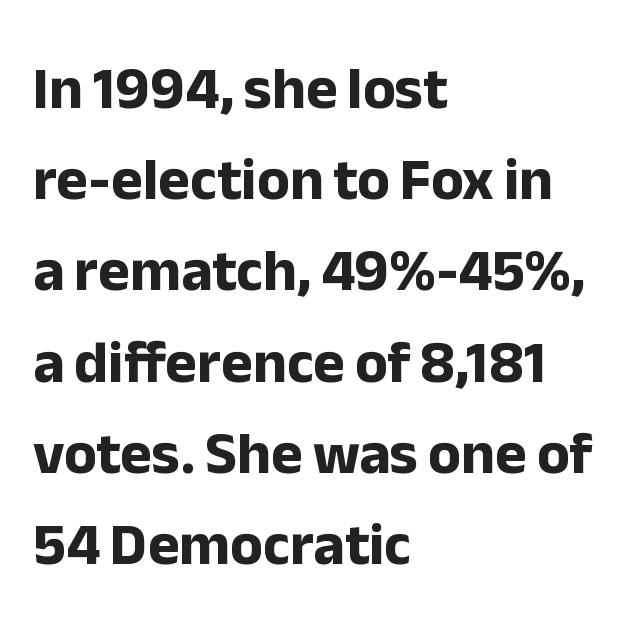
The image shows 60 px bold sans-serif type, upright; set left-aligned, normal line spacing (1.52x), normal letter spacing, not underlined; low stroke contrast and a medium x-height.
